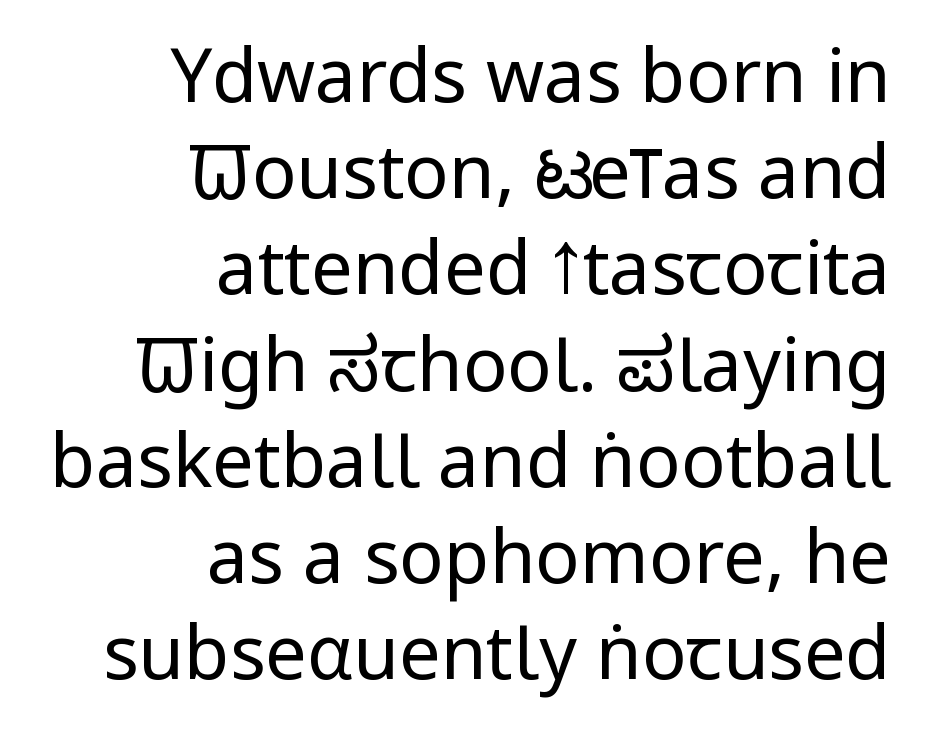
Q: Is the text bold? A: No.
Q: Is the text italic (slanted)? A: No, it is upright.
Q: Is the typeface a serif or a sans-serif typeface? A: Sans-serif.
Q: Is the text underlined? A: No.
Q: How is the paragraph aligned? A: Right-aligned.
Q: Is the spacing between letters normal or unusually wide? A: Normal.
Q: Is the spacing between lines tight, normal or loose? A: Normal.
Q: Width (condensed, normal, or wide)? A: Condensed.
Q: Stroke contrast? A: Low.
Q: x-height? A: Large.
Q: Monospaced? A: No.
